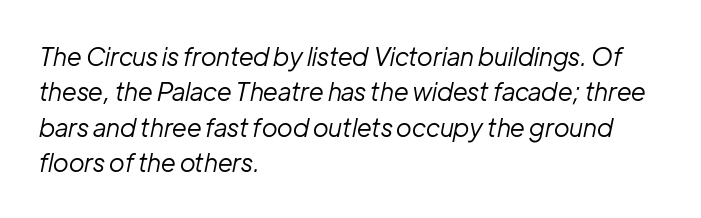
The image shows 25 px text type, italic (leaning right); set left-aligned, normal line spacing (1.42x), normal letter spacing, not underlined.
